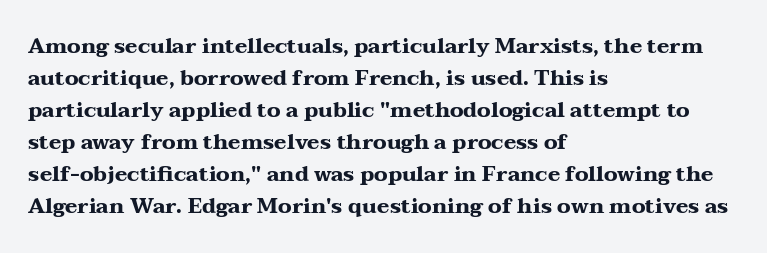
The type sits square on the baseline with zero lean. Summary of weight: heavy, a full bold. Interline gaps are of average width in this sample. The type is set solid horizontally, with unmodified tracking. Underline: absent.
